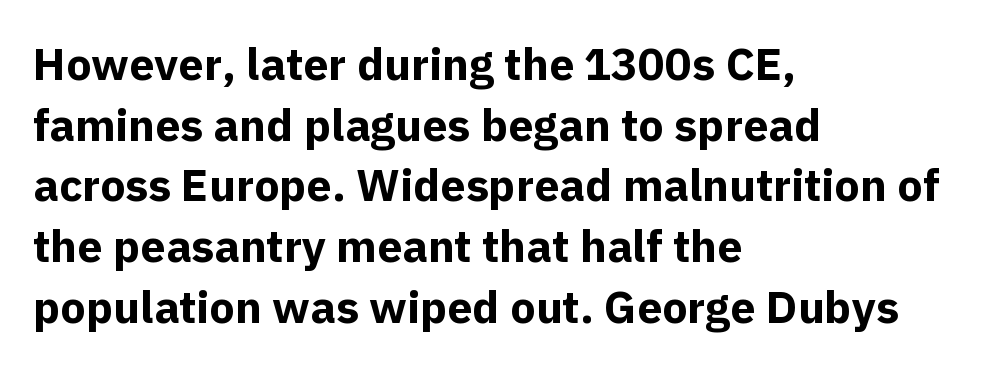
These words are printed bold, with thick strokes throughout. The type family on display is of the sans-serif kind. Do the letters lean? They stand straight. No extra tracking has been applied to these lines. In terms of leading, this rendering sits right in the middle.
